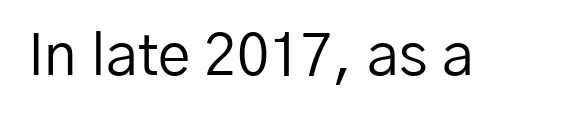
Compared with a typical body face, this is equally light or lighter still. Each letter keeps its own natural width here, so spacing adapts to shape. A typesetter would mark this as roman, not italic. I'd call this a sans setting — the letters go barefoot. Honestly, the letter spacing is just normal — you wouldn't notice it.
